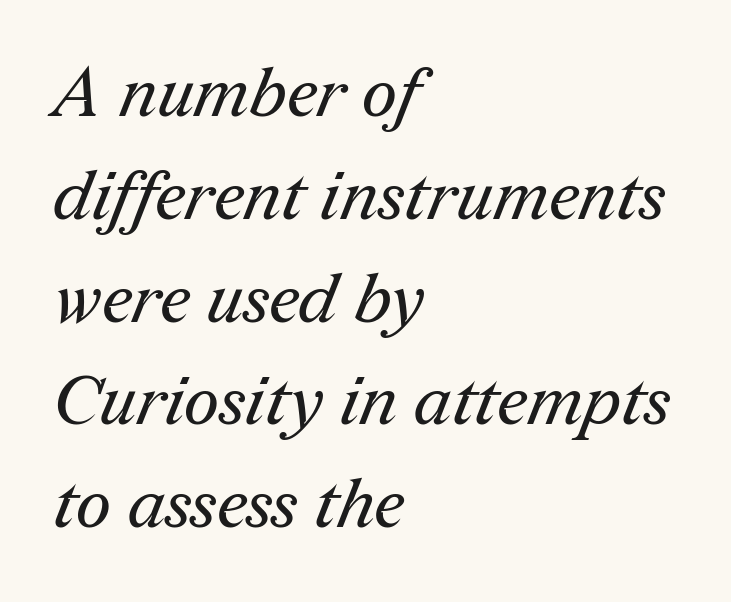
Q: Is the text bold? A: No.
Q: Is the typeface a serif or a sans-serif typeface? A: Serif.
Q: Is the text underlined? A: No.
Q: How is the paragraph aligned? A: Left-aligned.
Q: Is the spacing between letters normal or unusually wide? A: Normal.
Q: Is the spacing between lines tight, normal or loose? A: Normal.
Q: Width (condensed, normal, or wide)? A: Normal.
Q: Stroke contrast? A: Medium.
Q: x-height? A: Medium.
Q: Monospaced? A: No.
